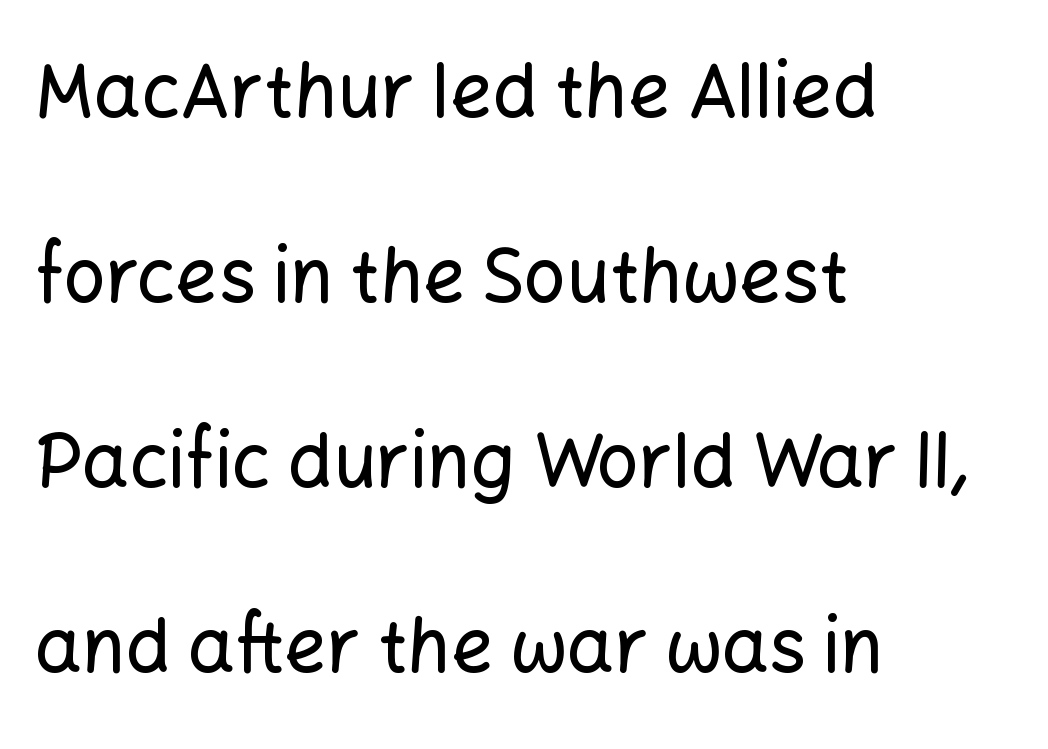
{"serif": "no", "italic": "no", "width": "normal", "stroke_contrast": "low", "x_height": "medium", "monospaced": "no", "underline": "no", "align": "left", "line_spacing": "loose", "line_spacing_ratio": 2.5, "letter_spacing": "normal", "letter_spacing_em": 0.0, "glyph_px": 74}
